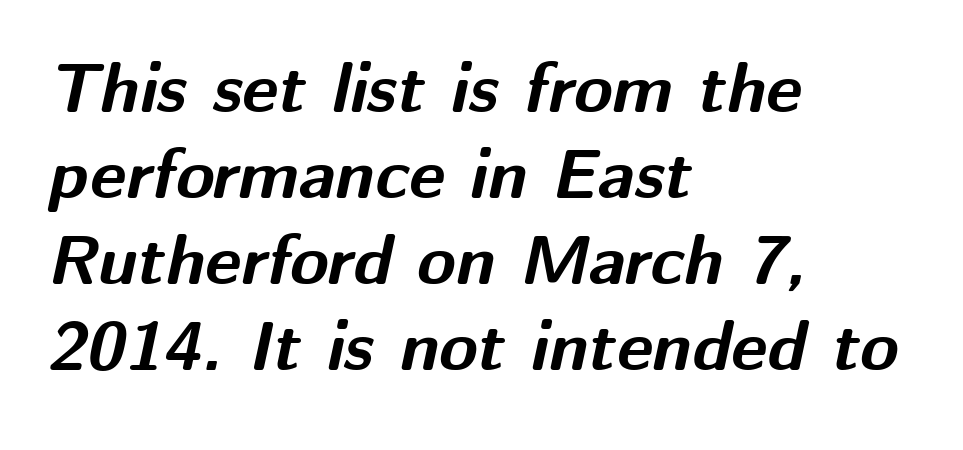
The glyphs are unaccompanied by any horizontal stroke below them. Typesetter's note: full bold, strokes at maximum text heaviness. How are the letters spaced? Ordinarily, with no added tracking. The whole block is typeset with a tilt.
